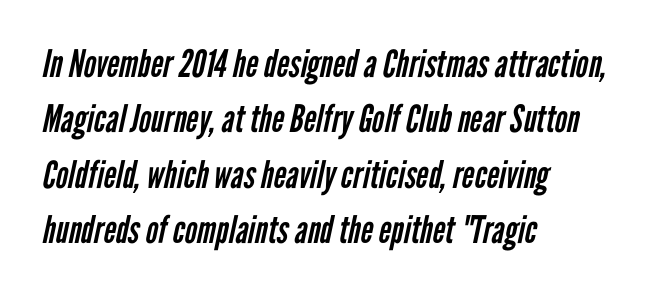
Q: Is the text bold? A: No.
Q: Is the typeface a serif or a sans-serif typeface? A: Sans-serif.
Q: Is the text underlined? A: No.
Q: How is the paragraph aligned? A: Left-aligned.
Q: Is the spacing between letters normal or unusually wide? A: Normal.
Q: Is the spacing between lines tight, normal or loose? A: Normal.
Q: Width (condensed, normal, or wide)? A: Condensed.
Q: Stroke contrast? A: Low.
Q: x-height? A: Medium.
Q: Monospaced? A: No.
